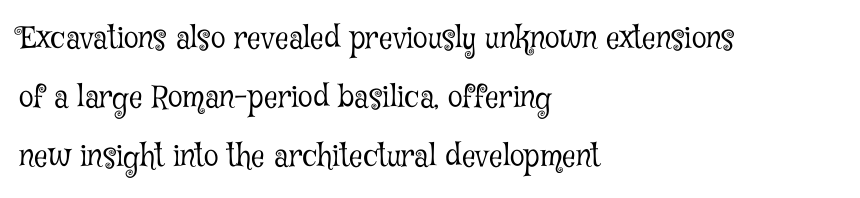
{"serif": "yes", "italic": "no", "bold": "no", "weight": "light", "width": "condensed", "stroke_contrast": "low", "x_height": "medium", "monospaced": "no", "underline": "no", "align": "left", "line_spacing": "loose", "line_spacing_ratio": 1.97, "letter_spacing": "normal", "letter_spacing_em": 0.0, "glyph_px": 30}
